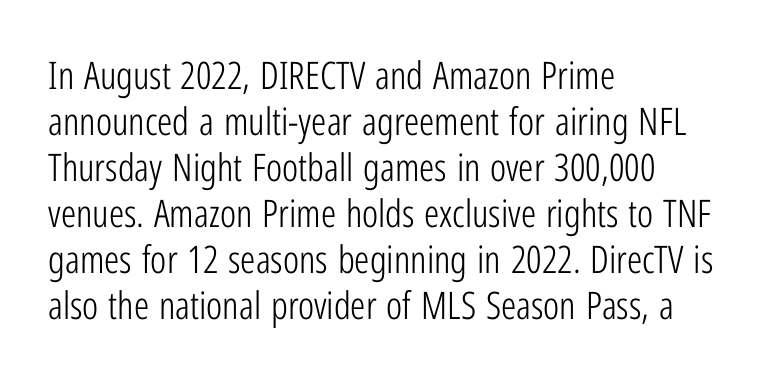
Ordinary non-slanted type is in use. The rendering uses natural spacing where letterforms have individual widths. Descender tails drop into unmarked territory. Visually the block forms a straight wall on the left and a jagged coastline on the right. This rendering leaves character spacing at its baseline value. Font category for this specimen: sans-serif.
